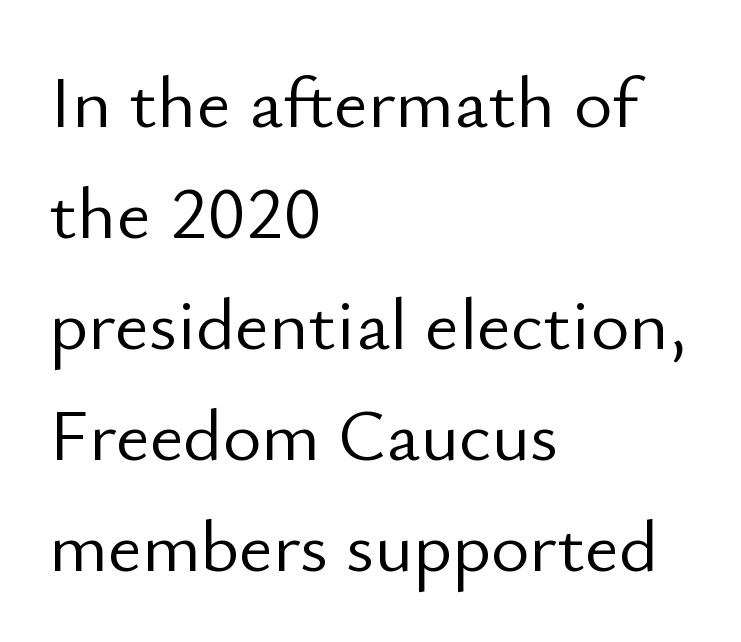
Q: Is the text bold? A: No.
Q: Is the text italic (slanted)? A: No, it is upright.
Q: Is the typeface a serif or a sans-serif typeface? A: Sans-serif.
Q: Is the text underlined? A: No.
Q: How is the paragraph aligned? A: Left-aligned.
Q: Is the spacing between letters normal or unusually wide? A: Normal.
Q: Is the spacing between lines tight, normal or loose? A: Normal.
Q: Width (condensed, normal, or wide)? A: Normal.
Q: Stroke contrast? A: Low.
Q: x-height? A: Small.
Q: Monospaced? A: No.
